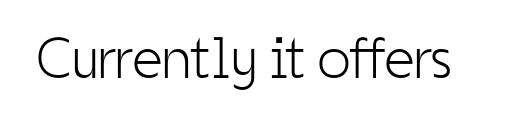
Lines of text with bare space underneath. Look at the tracking — it's just the regular setting, nothing added. Letters have the restrained weight of plain body copy at most. This rendering employs a face without finishing strokes, i.e., a sans-serif. These lines were composed using upright roman letters.
